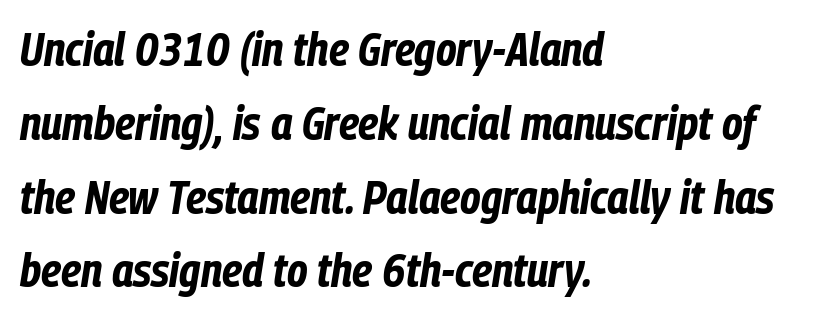
This is heavy type, rendered in bold. The rendering anchors every line to the left-hand side. One glance says typical: line gaps are just what's usual. Is this a fixed-width face? No — the glyphs have proportional, varying widths.
